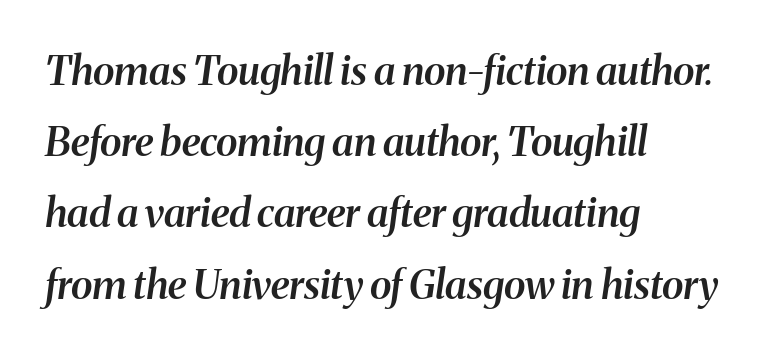
The image shows 40 px semibold serif type, italic (leaning right); set left-aligned, line spacing 1.78x, normal letter spacing, not underlined; medium stroke contrast and a medium x-height.
